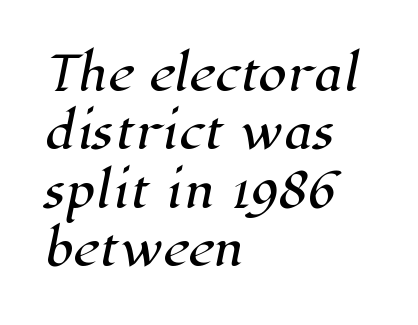
Classification — serif. Just letters on the line, the space beneath them empty. How would I describe the line gaps? Plain and ordinary. The type is set solid horizontally, with unmodified tracking.
